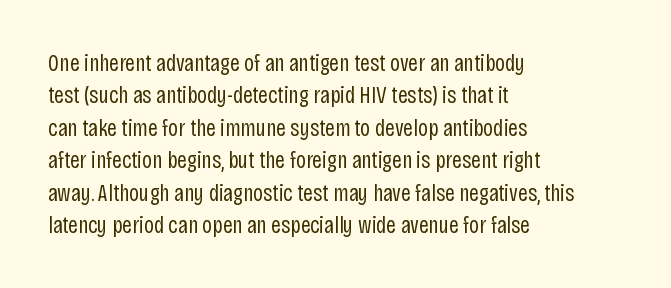
The image shows 24 px text type, upright; set left-aligned, normal line spacing (1.35x), normal letter spacing, not underlined.
